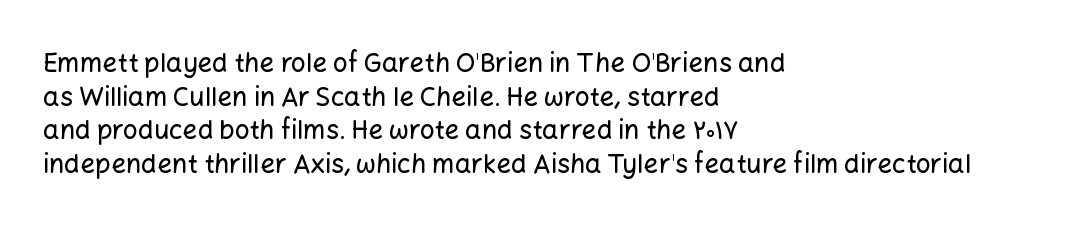
The image shows 26 px text type, upright; set left-aligned, normal line spacing (1.29x), normal letter spacing, not underlined.
